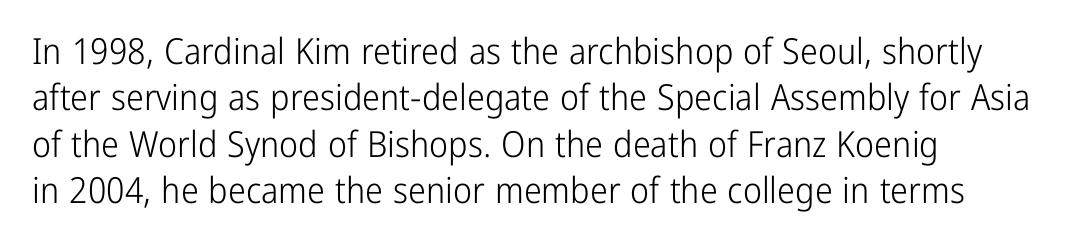
Letter spacing: default. Grotesque or geometric, the face here clearly has no serifs. Is this a fixed-width face? No — the glyphs have proportional, varying widths. If you drew a line through each stem, it would be perfectly vertical. This block has exactly the height ordinary leading produces. Think standard paragraph weight, or any step lighter than that.
